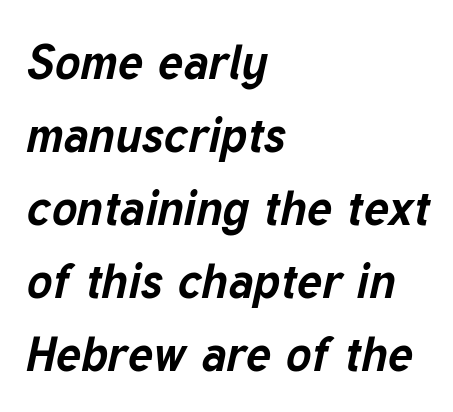
Q: Is the text bold? A: Yes.
Q: Is the text italic (slanted)? A: Yes, it leans right by about 12 degrees.
Q: Is the text underlined? A: No.
Q: How is the paragraph aligned? A: Left-aligned.
Q: Is the spacing between letters normal or unusually wide? A: Normal.
Q: Is the spacing between lines tight, normal or loose? A: Normal.
Q: Width (condensed, normal, or wide)? A: Normal.
Q: Stroke contrast? A: Low.
Q: x-height? A: Medium.
Q: Monospaced? A: No.
